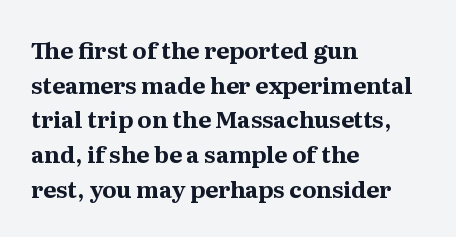
{"italic": "no", "bold": "yes", "underline": "no", "align": "left", "line_spacing": "normal", "line_spacing_ratio": 1.51, "letter_spacing": "normal", "letter_spacing_em": 0.0, "glyph_px": 23}
